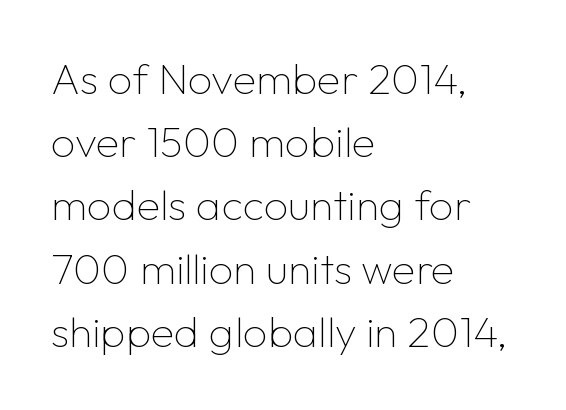
Each letter keeps its own natural width here, so spacing adapts to shape. The typography opts for an upright posture over an oblique one. Between one letter and the next there's only the usual sliver of space. Is the stroke heavy? The answer is a plain regular-or-lighter. Look at the bottom of the vertical strokes: they stop flat, with no serifs.
